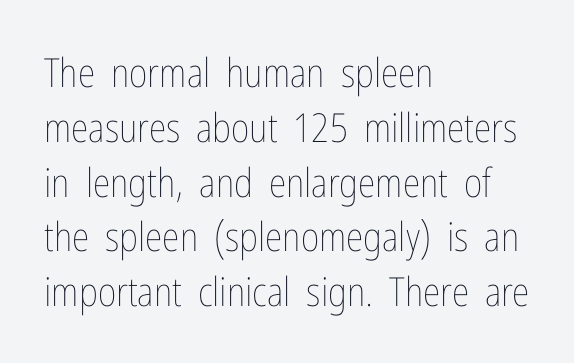
The image shows 40 px thin, condensed type, upright; set left-aligned, normal line spacing (1.37x), normal letter spacing, not underlined; low stroke contrast and a medium x-height.
